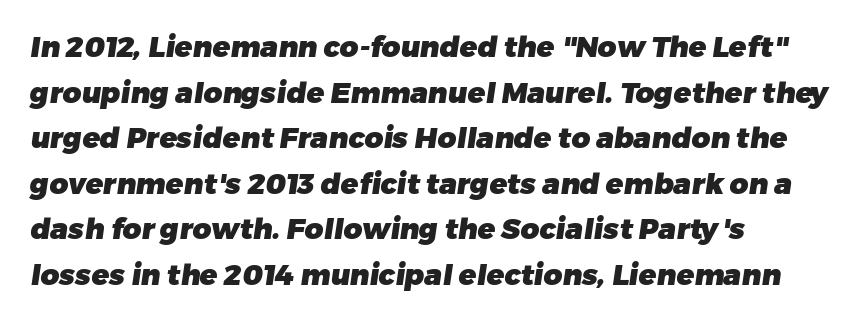
Q: Is the text bold? A: Yes.
Q: Is the typeface a serif or a sans-serif typeface? A: Sans-serif.
Q: Is the text underlined? A: No.
Q: How is the paragraph aligned? A: Left-aligned.
Q: Is the spacing between letters normal or unusually wide? A: Normal.
Q: Is the spacing between lines tight, normal or loose? A: Normal.
Q: Width (condensed, normal, or wide)? A: Normal.
Q: Stroke contrast? A: Low.
Q: x-height? A: Medium.
Q: Monospaced? A: No.
